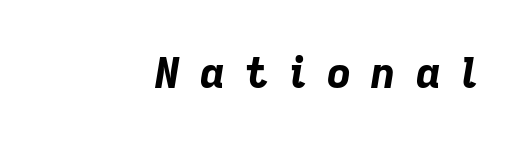
{"italic": "yes", "lean": "right", "slant_degrees": 9, "bold": "yes", "weight": "bold", "width": "normal", "stroke_contrast": "low", "x_height": "medium", "monospaced": "no", "underline": "no", "align": "right", "letter_spacing": "wide", "letter_spacing_em": 0.48, "glyph_px": 42}
